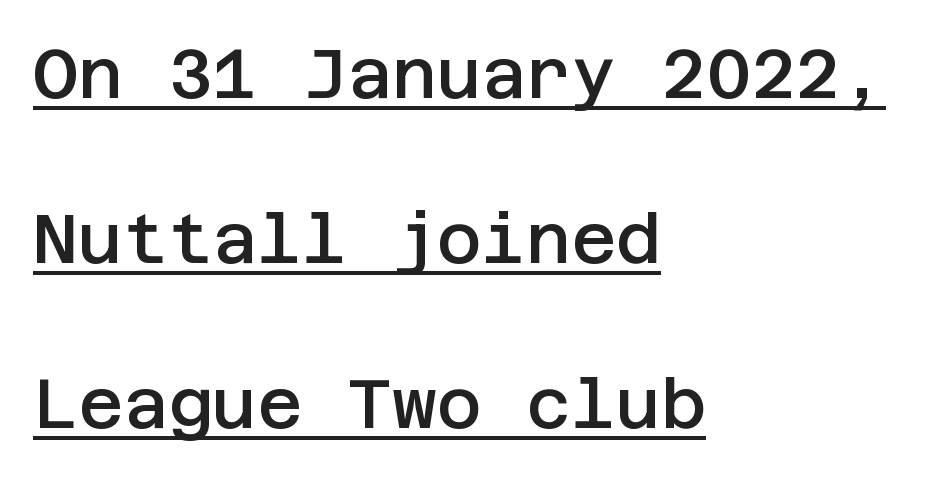
Q: Is the text bold? A: Semi-bold.
Q: Is the text italic (slanted)? A: No, it is upright.
Q: Is the typeface a serif or a sans-serif typeface? A: Sans-serif.
Q: Is the text underlined? A: Yes.
Q: How is the paragraph aligned? A: Left-aligned.
Q: Is the spacing between letters normal or unusually wide? A: Normal.
Q: Is the spacing between lines tight, normal or loose? A: Loose.
Q: Width (condensed, normal, or wide)? A: Normal.
Q: Stroke contrast? A: Low.
Q: x-height? A: Large.
